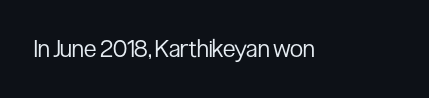
Q: Is the text bold? A: No.
Q: Is the text italic (slanted)? A: No, it is upright.
Q: Is the text underlined? A: No.
Q: Is the spacing between letters normal or unusually wide? A: Normal.
